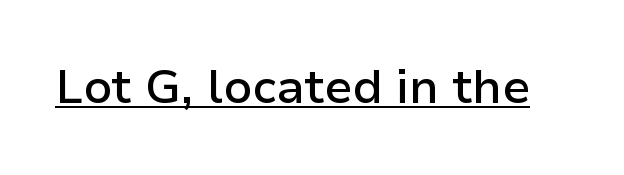
The image shows 47 px semibold sans-serif type, upright; set normal letter spacing, underlined; low stroke contrast and a medium x-height.
